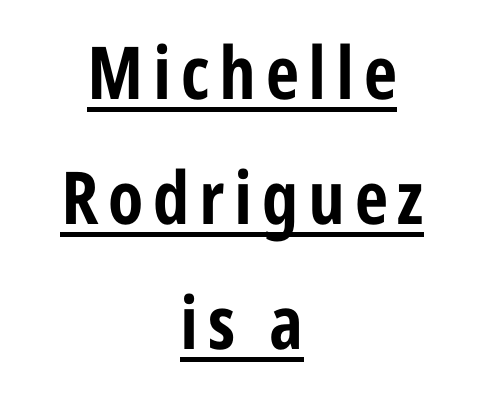
{"serif": "no", "italic": "no", "bold": "yes", "weight": "bold", "width": "condensed", "stroke_contrast": "low", "x_height": "medium", "monospaced": "no", "underline": "yes", "align": "center", "line_spacing_ratio": 1.71, "glyph_px": 73}
